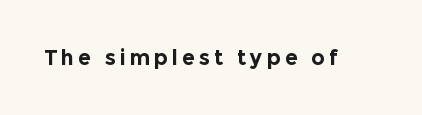
The image shows 21 px bold type, upright; set not underlined.
